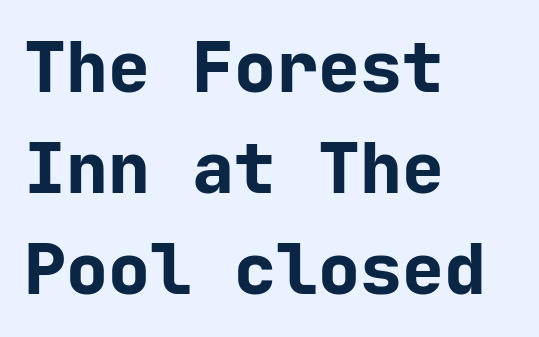
Q: Is the text bold? A: Yes.
Q: Is the text italic (slanted)? A: No, it is upright.
Q: Is the typeface a serif or a sans-serif typeface? A: Sans-serif.
Q: Is the text underlined? A: No.
Q: How is the paragraph aligned? A: Left-aligned.
Q: Is the spacing between letters normal or unusually wide? A: Normal.
Q: Is the spacing between lines tight, normal or loose? A: Normal.
Q: Width (condensed, normal, or wide)? A: Normal.
Q: Stroke contrast? A: Low.
Q: x-height? A: Medium.
Q: Monospaced? A: Yes.
